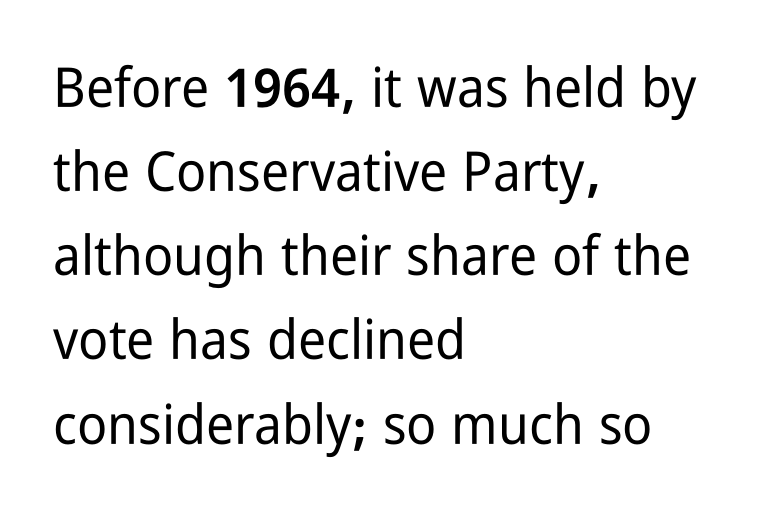
Q: Is the text italic (slanted)? A: No, it is upright.
Q: Is the typeface a serif or a sans-serif typeface? A: Sans-serif.
Q: Is the text underlined? A: No.
Q: How is the paragraph aligned? A: Left-aligned.
Q: Is the spacing between letters normal or unusually wide? A: Normal.
Q: Is the spacing between lines tight, normal or loose? A: Normal.
Q: Width (condensed, normal, or wide)? A: Condensed.
Q: Stroke contrast? A: Low.
Q: x-height? A: Medium.
Q: Monospaced? A: No.
